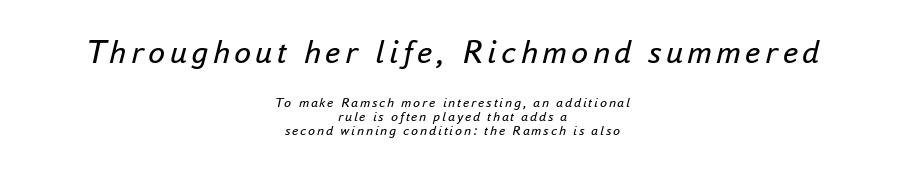
The image shows 34 px regular-weight type, italic (leaning right); set centered, tight line spacing (1.02x), not underlined; the first (top) block is 2.43x larger; low stroke contrast and a small x-height.
